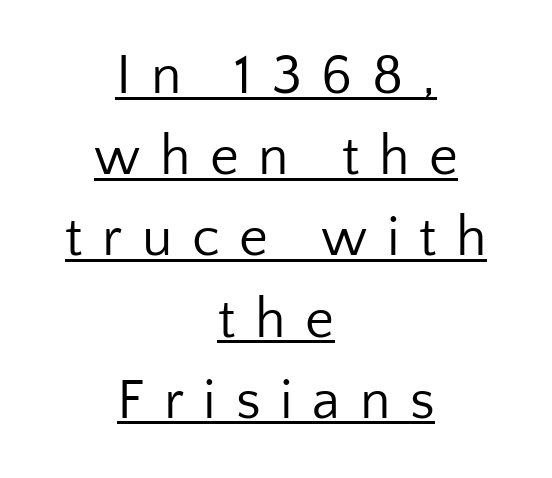
{"serif": "no", "italic": "no", "bold": "no", "weight": "regular", "width": "normal", "stroke_contrast": "low", "x_height": "medium", "monospaced": "no", "underline": "yes", "align": "center", "line_spacing": "normal", "line_spacing_ratio": 1.45, "letter_spacing": "wide", "letter_spacing_em": 0.35, "glyph_px": 56}
